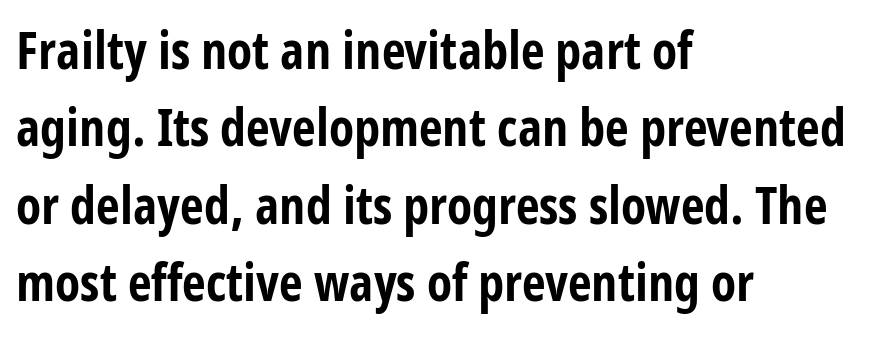
{"serif": "no", "italic": "no", "bold": "yes", "weight": "bold", "width": "condensed", "stroke_contrast": "low", "x_height": "medium", "monospaced": "no", "underline": "no", "align": "left", "line_spacing": "normal", "line_spacing_ratio": 1.49, "letter_spacing": "normal", "letter_spacing_em": 0.0, "glyph_px": 52}
